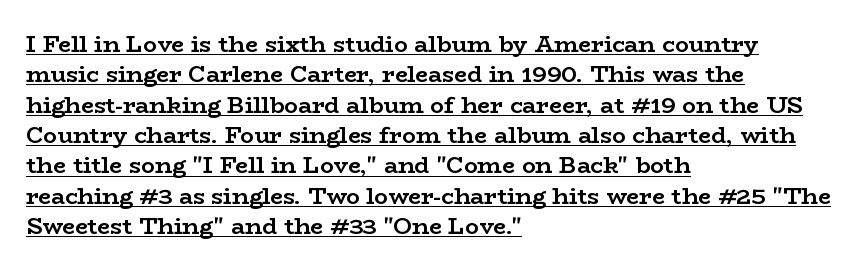
The image shows 23 px bold type, upright; set left-aligned, normal line spacing (1.32x), normal letter spacing, underlined.
